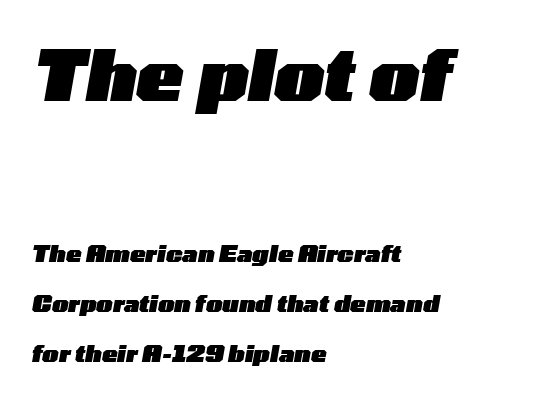
The passage shown is emphatically bold. The line-height multiplier appears high, well above default. Is the letter spacing exaggerated? No — it looks like the ordinary default. Two sizes are in play, and the larger belongs to the first block. Would a proofreader flag this as italicized? Yes. Lines of text with bare space underneath.
